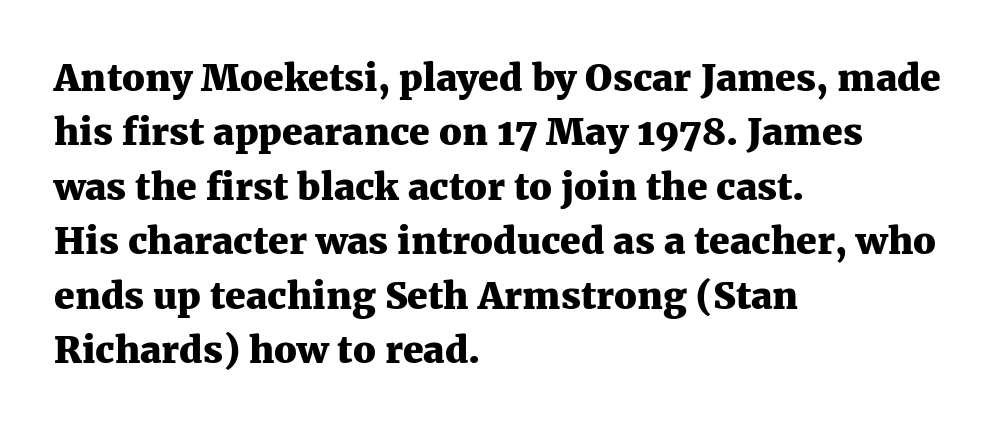
{"serif": "yes", "italic": "no", "bold": "yes", "weight": "heavy", "width": "normal", "stroke_contrast": "medium", "x_height": "medium", "monospaced": "no", "underline": "no", "align": "left", "line_spacing": "normal", "line_spacing_ratio": 1.47, "letter_spacing": "normal", "letter_spacing_em": 0.0, "glyph_px": 37}
